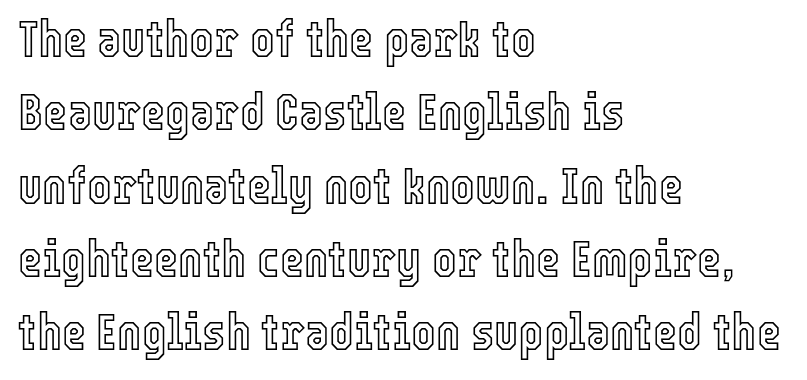
It's the straight-up-and-down kind of type. Is there much room between lines? A standard amount, neither cramped nor airy. Does extra space separate the letters? No, they use regular spacing. The string is rendered with underlining switched off. Short and long lines alike share a common starting point at left.
